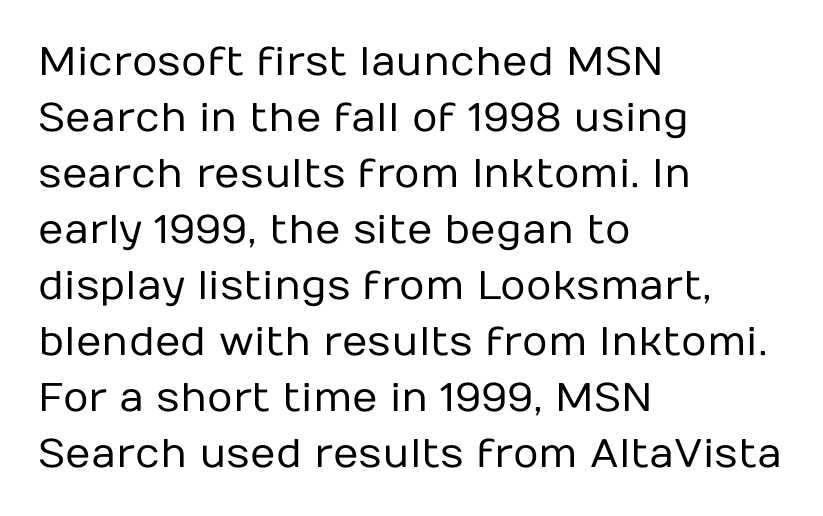
Q: Is the text bold? A: No.
Q: Is the text italic (slanted)? A: No, it is upright.
Q: Is the typeface a serif or a sans-serif typeface? A: Sans-serif.
Q: Is the text underlined? A: No.
Q: How is the paragraph aligned? A: Left-aligned.
Q: Is the spacing between letters normal or unusually wide? A: Normal.
Q: Is the spacing between lines tight, normal or loose? A: Normal.
Q: Width (condensed, normal, or wide)? A: Normal.
Q: Stroke contrast? A: Low.
Q: x-height? A: Medium.
Q: Monospaced? A: No.
